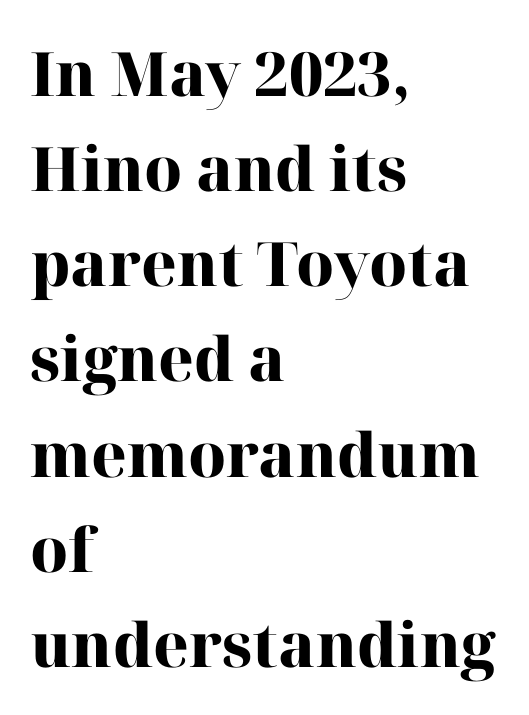
{"serif": "yes", "italic": "no", "bold": "yes", "weight": "heavy", "width": "normal", "stroke_contrast": "high", "x_height": "medium", "monospaced": "no", "underline": "no", "align": "left", "line_spacing": "normal", "line_spacing_ratio": 1.56, "letter_spacing": "normal", "letter_spacing_em": 0.0, "glyph_px": 61}
